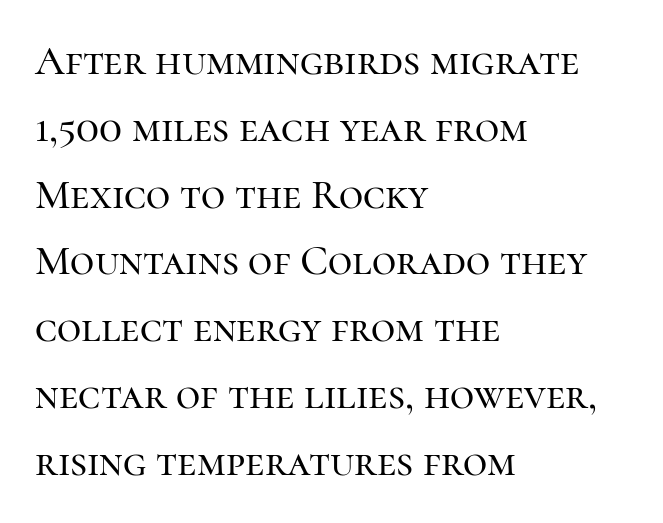
The image shows 42 px serif type, upright; set left-aligned, normal line spacing (1.59x), normal letter spacing, not underlined; high stroke contrast and a medium x-height.
